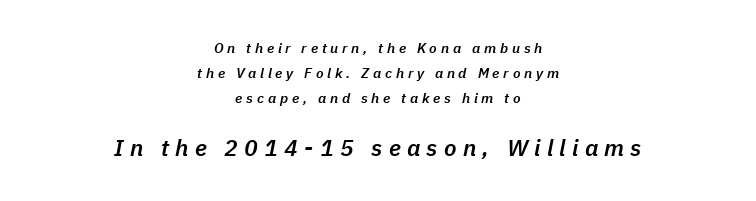
The image shows 23 px text type, italic (leaning right); set centered, line spacing 1.8x, unusually wide letter spacing (+0.27 em), not underlined; the second (bottom) block is 1.64x larger.
